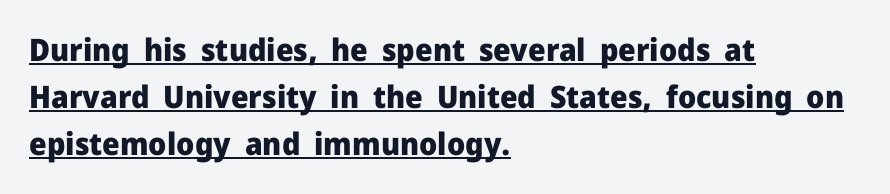
The image shows 31 px heavy sans-serif type, upright; set left-aligned, normal line spacing (1.51x), normal letter spacing, underlined; low stroke contrast and a medium x-height.
